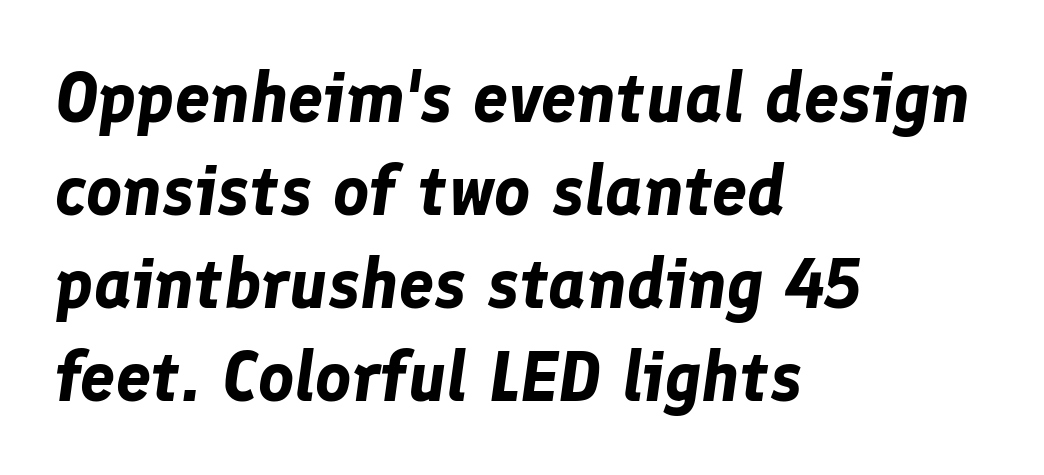
The image shows 70 px bold type, italic (leaning right); set left-aligned, normal line spacing (1.33x), normal letter spacing, not underlined; low stroke contrast and a medium x-height.
